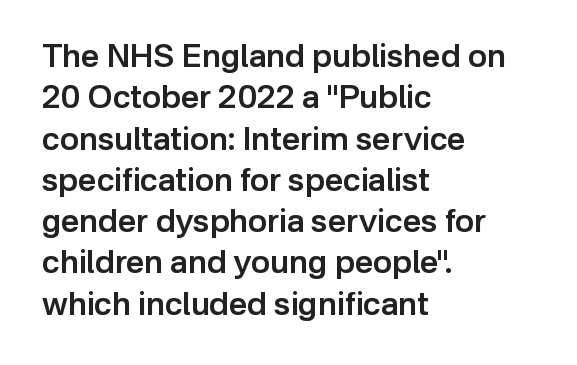
Descenders are the only things crossing below the line. Look at the tracking — it's just the regular setting, nothing added. Normally led — the rows are evenly, conventionally spaced. If you drew a ruler down the left edge, every line would touch it. The text was rendered using a sans face with plain stroke endings.
